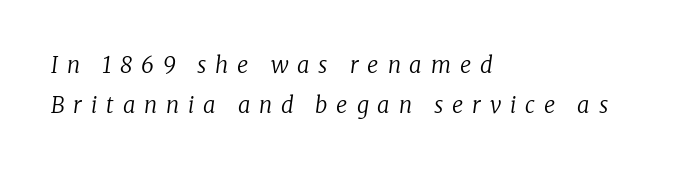
How are the letters spaced? Widely, with obvious added tracking. No extra ink here — the face is not bold. Nobody drew a line under any word here. The glyphs look as if they've been sheared to an angle. This rendering uses left alignment, leaving the right contour irregular.
